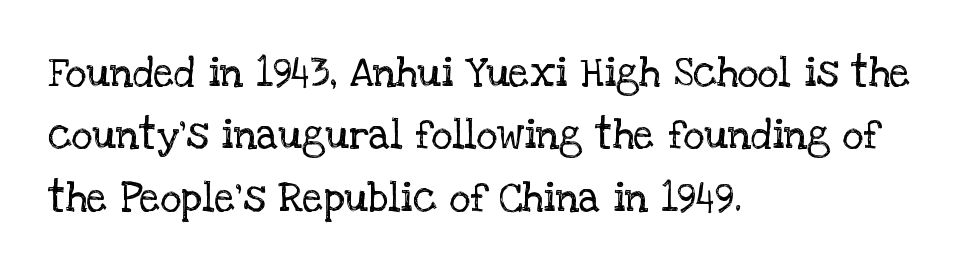
This is roman type, the default non-slanted kind. The type family on display is of the serif kind. The letters look calm and open, with moderate or lighter stems. Proportional: the letters do not fall into vertical columns. A classic flush-left, rag-right setting is used for this passage. Check under the words: just untouched page.
